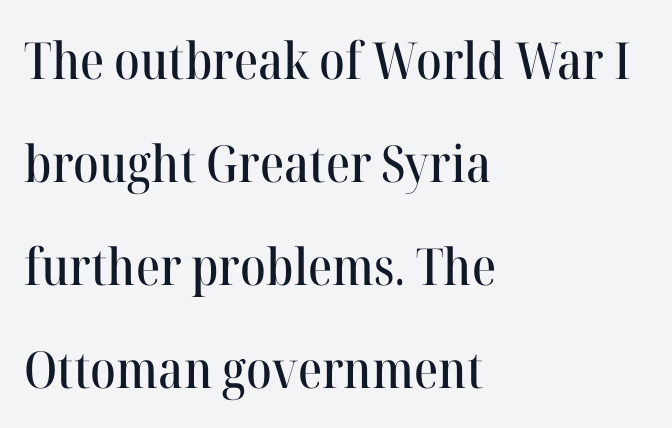
The image shows 51 px serif type, upright; set left-aligned, loose line spacing (2.02x), normal letter spacing, not underlined; high stroke contrast and a medium x-height.
